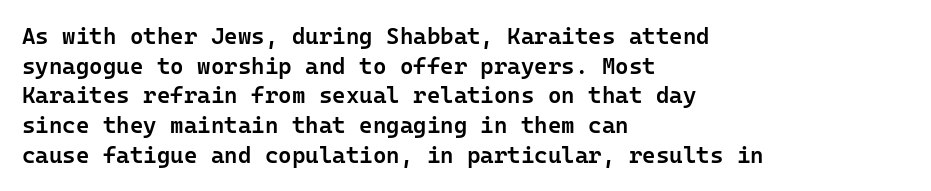
{"italic": "no", "bold": "semi", "underline": "no", "align": "left", "line_spacing": "normal", "line_spacing_ratio": 1.29, "letter_spacing": "normal", "letter_spacing_em": 0.0, "glyph_px": 23}
